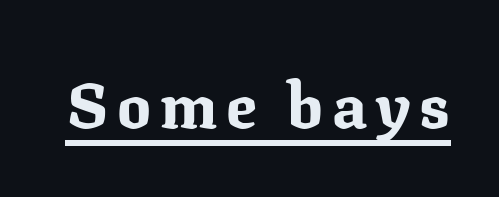
Q: Is the text bold? A: Yes.
Q: Is the text italic (slanted)? A: No, it is upright.
Q: Is the typeface a serif or a sans-serif typeface? A: Serif.
Q: Is the text underlined? A: Yes.
Q: Width (condensed, normal, or wide)? A: Normal.
Q: Stroke contrast? A: Medium.
Q: x-height? A: Medium.
Q: Monospaced? A: No.
